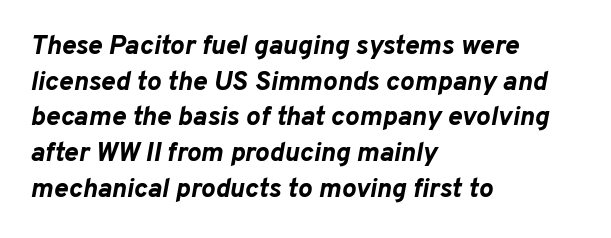
Q: Is the text bold? A: Yes.
Q: Is the text italic (slanted)? A: Yes, it leans right by about 10 degrees.
Q: Is the text underlined? A: No.
Q: How is the paragraph aligned? A: Left-aligned.
Q: Is the spacing between letters normal or unusually wide? A: Normal.
Q: Is the spacing between lines tight, normal or loose? A: Normal.
